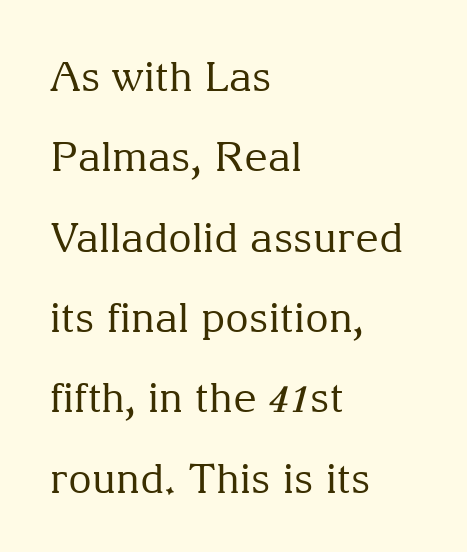
The ragged edge is on the right, which tells us the setting is flush left. Posture: vertical. Bare-footed words on every line. Loosely led — the rows are spread out.
